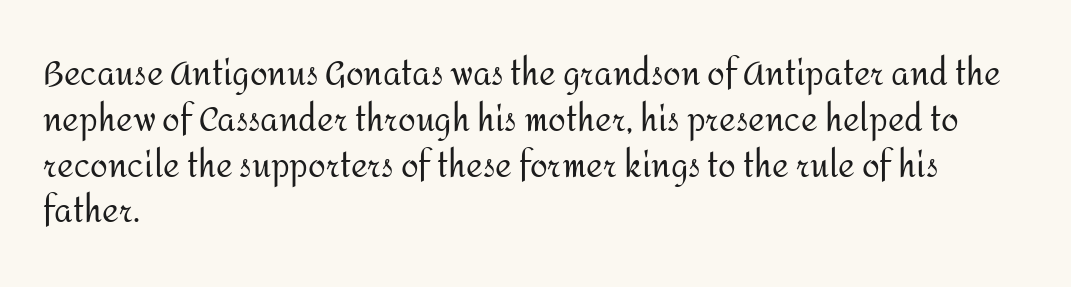
The image shows 32 px regular-weight sans-serif type, upright; set left-aligned, normal line spacing (1.43x), normal letter spacing, not underlined; medium stroke contrast and a medium x-height.
